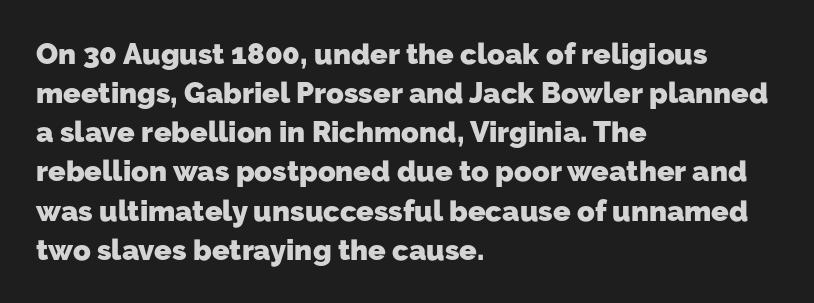
{"serif": "no", "bold": "yes", "weight": "heavy", "width": "normal", "stroke_contrast": "low", "x_height": "medium", "monospaced": "no", "underline": "no", "align": "left", "line_spacing": "normal", "line_spacing_ratio": 1.35, "letter_spacing": "normal", "letter_spacing_em": 0.0, "glyph_px": 29}
